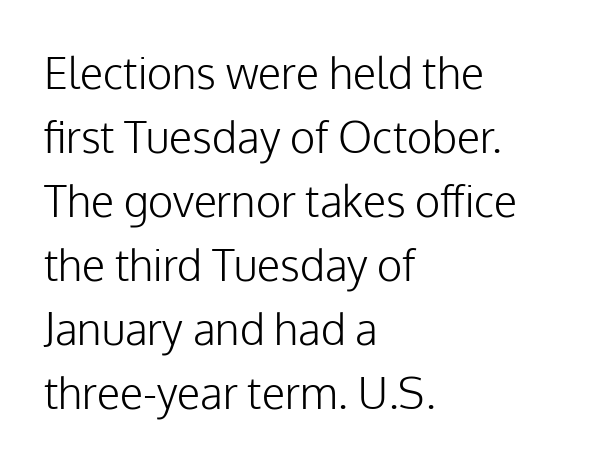
The image shows 43 px light sans-serif type, upright; set left-aligned, normal line spacing (1.49x), normal letter spacing, not underlined; low stroke contrast and a medium x-height.
